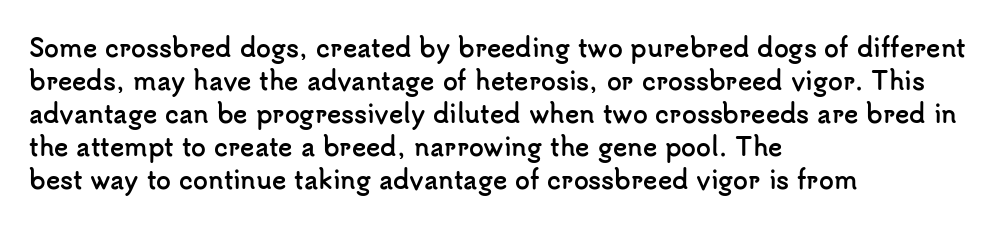
{"italic": "no", "bold": "yes", "underline": "no", "align": "left", "line_spacing": "normal", "line_spacing_ratio": 1.38, "letter_spacing": "normal", "letter_spacing_em": 0.0, "glyph_px": 24}
